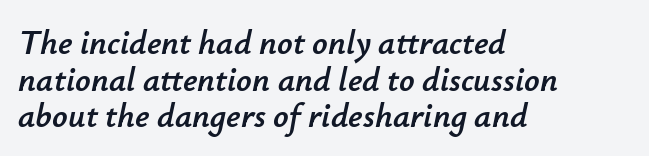
The image shows 34 px text type, italic (leaning right); set left-aligned, tight line spacing (1.08x), normal letter spacing, not underlined; low stroke contrast and a small x-height.
